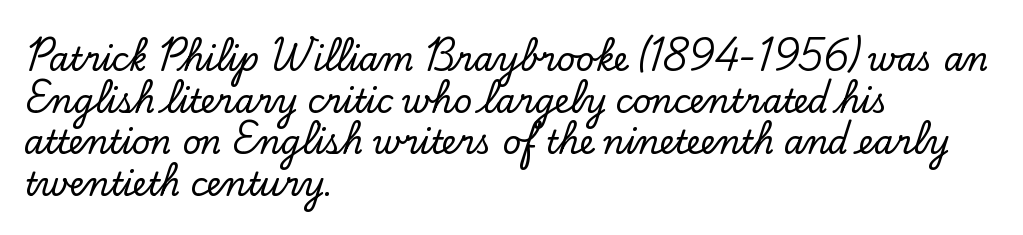
Students, note that the glyphs here touch the page at normal intervals. You could not count columns in this text — the font is proportionally spaced. A typesetter would call this leading conventional body-copy spacing. The glyphs are unaccompanied by any horizontal stroke below them.
